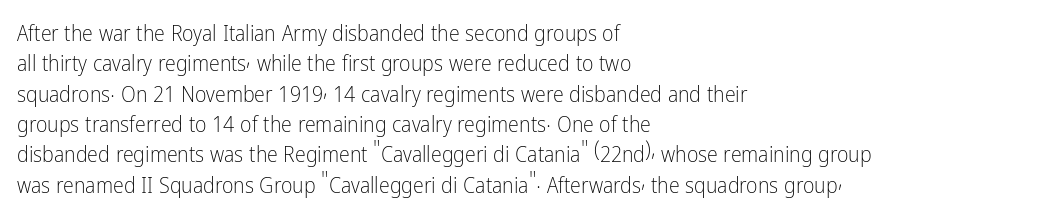
Q: Is the text bold? A: No.
Q: Is the text italic (slanted)? A: No, it is upright.
Q: Is the text underlined? A: No.
Q: How is the paragraph aligned? A: Left-aligned.
Q: Is the spacing between letters normal or unusually wide? A: Normal.
Q: Is the spacing between lines tight, normal or loose? A: Normal.
